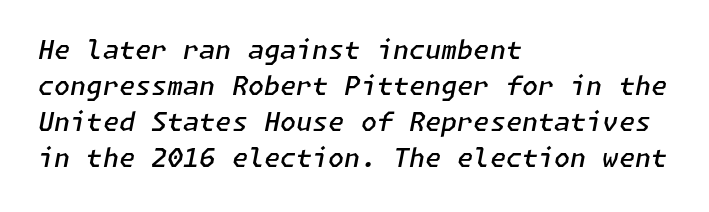
Q: Is the text bold? A: Semi-bold.
Q: Is the text italic (slanted)? A: Yes, it leans right by about 11 degrees.
Q: Is the text underlined? A: No.
Q: How is the paragraph aligned? A: Left-aligned.
Q: Is the spacing between letters normal or unusually wide? A: Normal.
Q: Is the spacing between lines tight, normal or loose? A: Normal.
